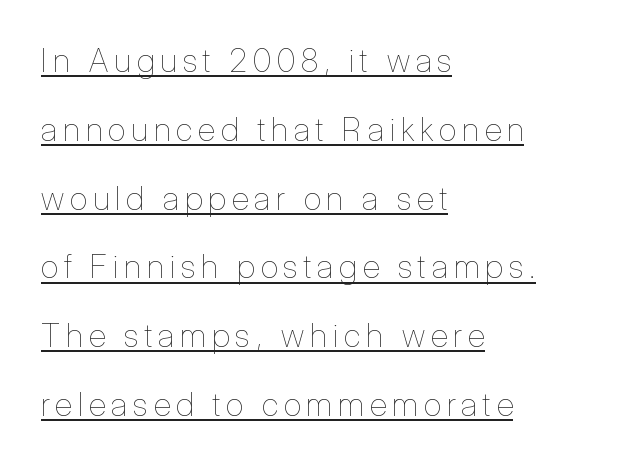
In terms of posture, this sample is upright. The lines in this sample share a left origin and differ only in where they stop. This sample has the flowing, uneven cadence of proportional lettering. Does a line run under the words? Yes, clearly. The face looks like a standard text weight, possibly lighter.
